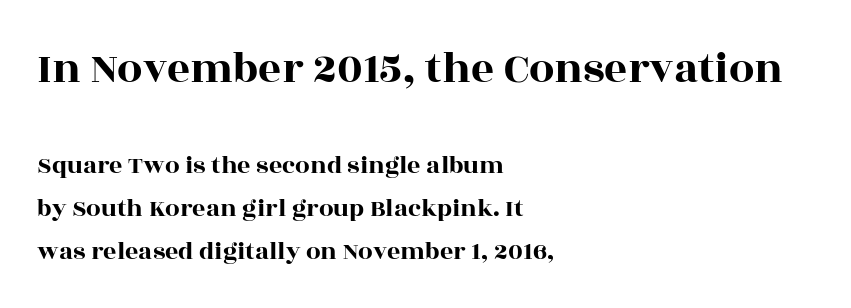
The image shows 45 px wide serif type, upright; set left-aligned, normal line spacing (1.65x), normal letter spacing, not underlined; the first (top) block is 1.73x larger; a large x-height.
